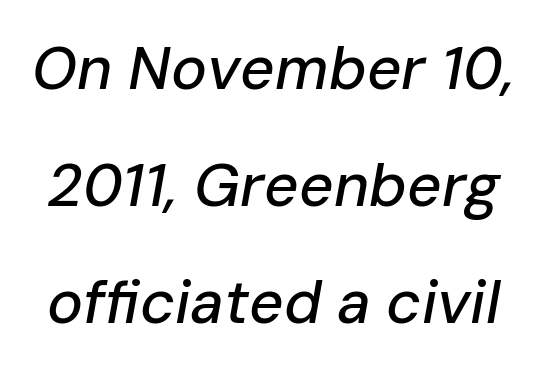
Q: Is the text italic (slanted)? A: Yes, it leans right by about 10 degrees.
Q: Is the text underlined? A: No.
Q: Is the spacing between letters normal or unusually wide? A: Normal.
Q: Is the spacing between lines tight, normal or loose? A: Loose.
Q: Width (condensed, normal, or wide)? A: Normal.
Q: Stroke contrast? A: Low.
Q: x-height? A: Medium.
Q: Monospaced? A: No.
